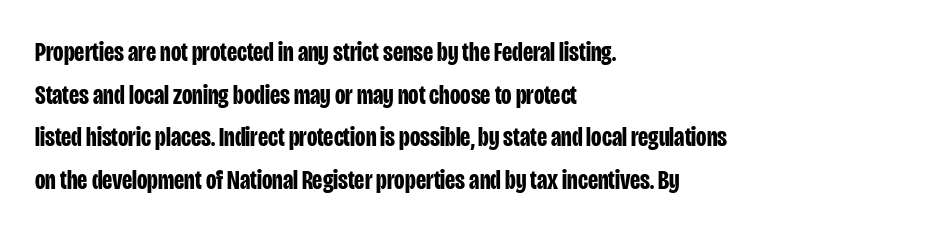
Typesetter's note: full bold, strokes at maximum text heaviness. Compared with typical paragraphs, the rows here are spaced about the same. Layout note: lines flush left. The passage shown is not underscored anywhere.
